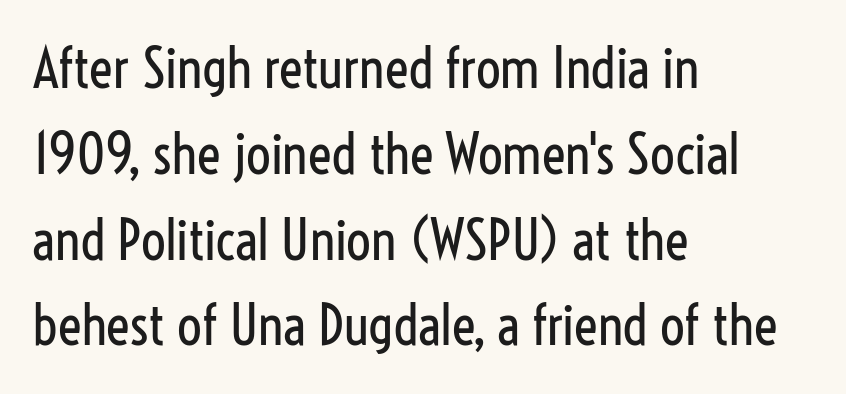
Q: Is the text bold? A: No.
Q: Is the text italic (slanted)? A: No, it is upright.
Q: Is the typeface a serif or a sans-serif typeface? A: Sans-serif.
Q: Is the text underlined? A: No.
Q: How is the paragraph aligned? A: Left-aligned.
Q: Is the spacing between letters normal or unusually wide? A: Normal.
Q: Is the spacing between lines tight, normal or loose? A: Normal.
Q: Width (condensed, normal, or wide)? A: Condensed.
Q: Stroke contrast? A: Low.
Q: x-height? A: Medium.
Q: Monospaced? A: No.
